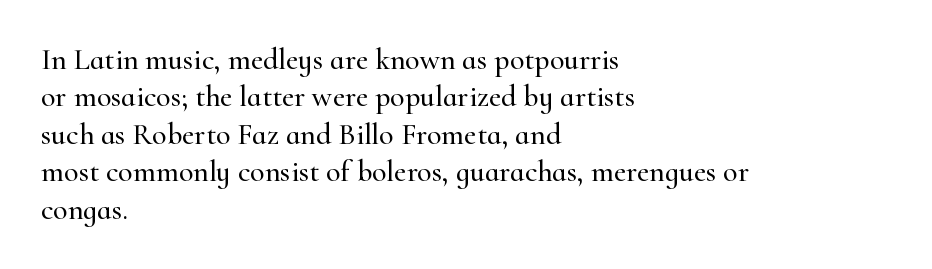
The image shows 30 px serif type, upright; set left-aligned, normal line spacing (1.25x), normal letter spacing, not underlined; high stroke contrast and a small x-height.
